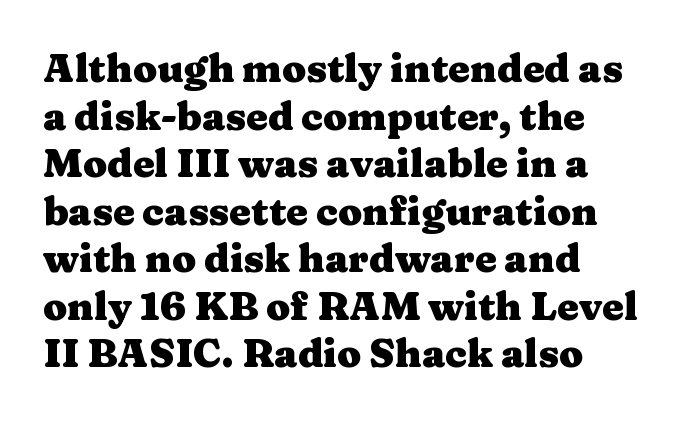
Q: Is the text bold? A: Yes.
Q: Is the text italic (slanted)? A: No, it is upright.
Q: Is the typeface a serif or a sans-serif typeface? A: Serif.
Q: Is the text underlined? A: No.
Q: Is the spacing between letters normal or unusually wide? A: Normal.
Q: Width (condensed, normal, or wide)? A: Wide.
Q: Stroke contrast? A: Medium.
Q: x-height? A: Medium.
Q: Monospaced? A: No.
